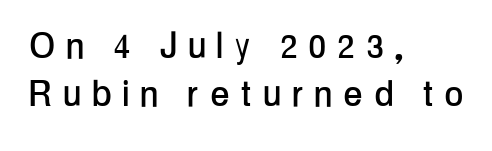
{"serif": "no", "italic": "no", "width": "condensed", "stroke_contrast": "low", "x_height": "medium", "monospaced": "no", "underline": "no", "align": "left", "line_spacing": "tight", "line_spacing_ratio": 1.09, "letter_spacing": "wide", "letter_spacing_em": 0.28, "glyph_px": 44}
